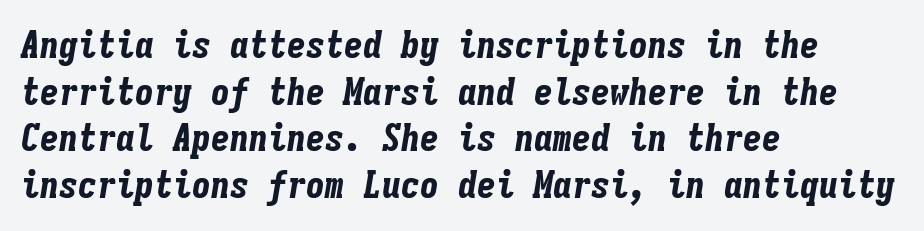
The face used here has the dense, thick strokes of a bold. Students, note that the glyphs here touch the page at normal intervals. Notice how the passage keeps a crisp vertical edge on the left only. Notice how the stems are inclined rather than vertical — that's the hallmark of italics. A typesetter would call this monospace, since all characters share one set width. Check the space under the baseline: it is left empty.
